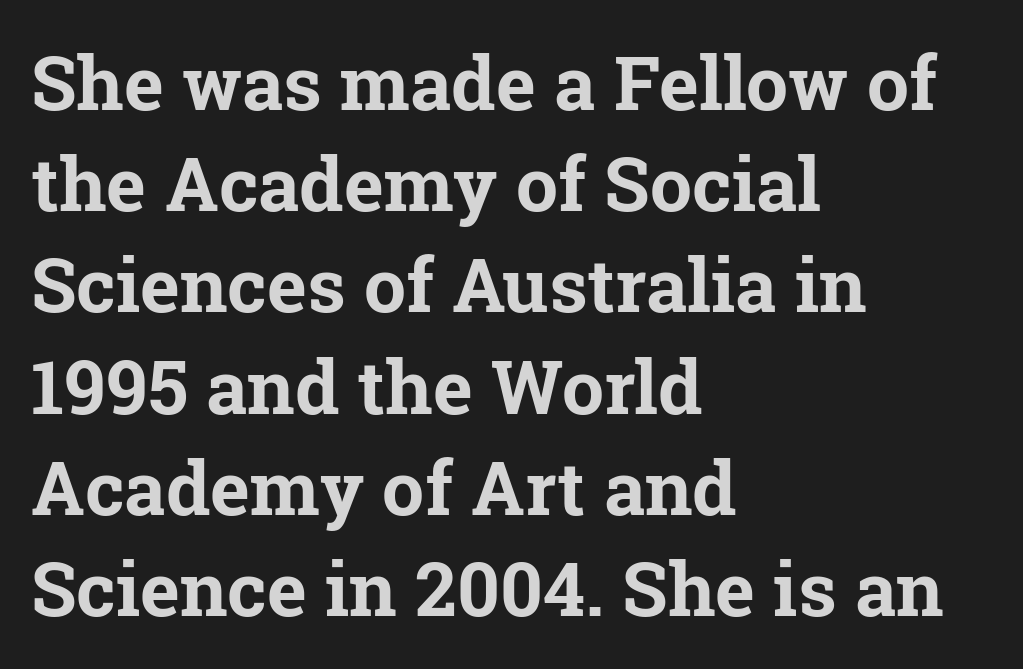
{"serif": "yes", "italic": "no", "bold": "yes", "weight": "bold", "width": "normal", "stroke_contrast": "low", "x_height": "medium", "monospaced": "no", "underline": "no", "align": "left", "line_spacing": "normal", "line_spacing_ratio": 1.35, "letter_spacing": "normal", "letter_spacing_em": 0.0, "glyph_px": 75}
